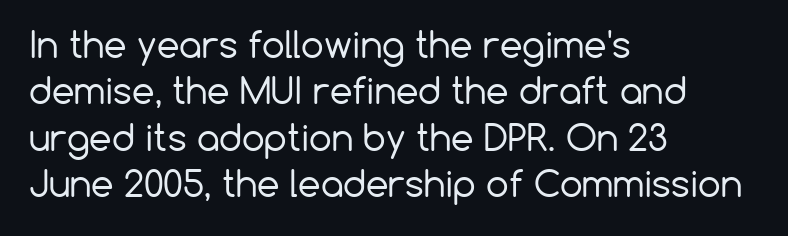
Q: Is the text bold? A: No.
Q: Is the text italic (slanted)? A: No, it is upright.
Q: Is the typeface a serif or a sans-serif typeface? A: Sans-serif.
Q: Is the text underlined? A: No.
Q: How is the paragraph aligned? A: Left-aligned.
Q: Is the spacing between letters normal or unusually wide? A: Normal.
Q: Is the spacing between lines tight, normal or loose? A: Normal.
Q: Width (condensed, normal, or wide)? A: Normal.
Q: Stroke contrast? A: Low.
Q: x-height? A: Medium.
Q: Monospaced? A: No.
